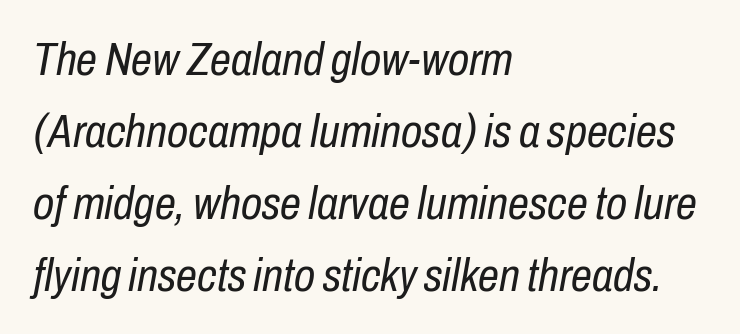
Is the stroke heavy? The answer is a plain regular-or-lighter. You could call the tracking neutral — neither tight nor loose. A clean baseline with only descenders dipping below it. Casual observation: everything's shoved over to the left. Rendered with sloped, italic letterforms.
